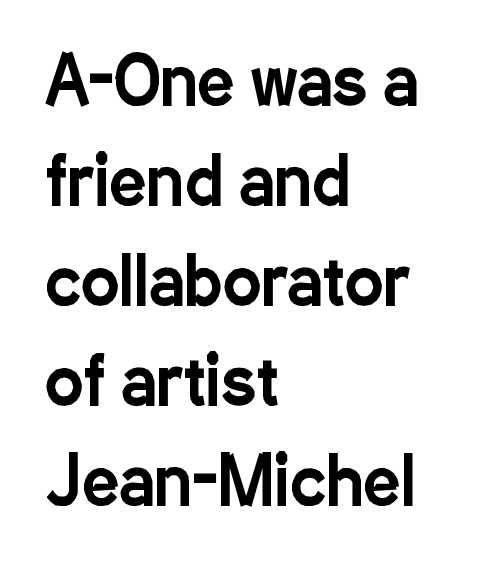
Q: Is the text italic (slanted)? A: No, it is upright.
Q: Is the typeface a serif or a sans-serif typeface? A: Sans-serif.
Q: Is the text underlined? A: No.
Q: How is the paragraph aligned? A: Left-aligned.
Q: Is the spacing between letters normal or unusually wide? A: Normal.
Q: Is the spacing between lines tight, normal or loose? A: Normal.
Q: Width (condensed, normal, or wide)? A: Condensed.
Q: Stroke contrast? A: Low.
Q: x-height? A: Medium.
Q: Monospaced? A: No.
